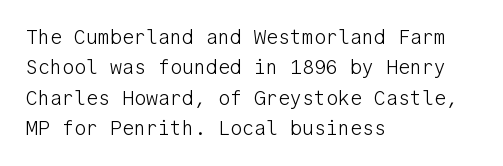
{"italic": "no", "bold": "no", "underline": "no", "align": "left", "line_spacing": "normal", "line_spacing_ratio": 1.52, "letter_spacing": "normal", "letter_spacing_em": 0.0, "glyph_px": 20}
